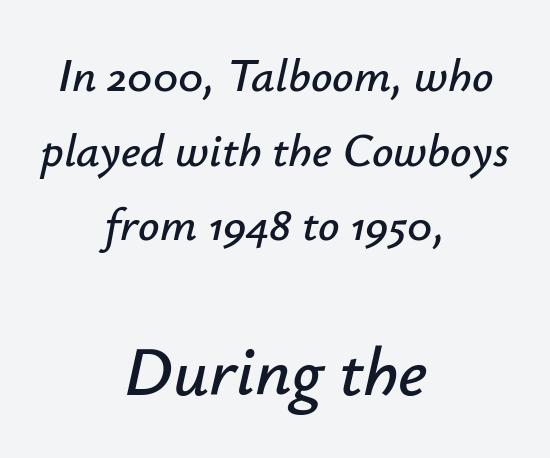
A clean baseline with only descenders dipping below it. The lower block of text is set noticeably larger than the block above it. Inter-character spacing is left at the font's built-in metrics. Reading down the block, each line starts at a different indent, mirrored at its end.
